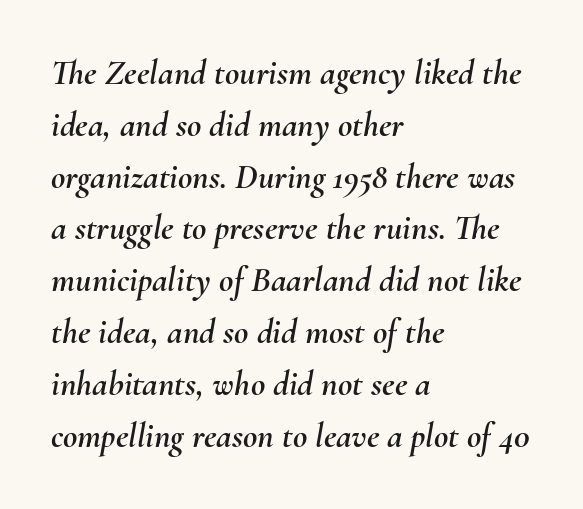
Q: Is the text italic (slanted)? A: Yes, it leans right by about 10 degrees.
Q: Is the text underlined? A: No.
Q: How is the paragraph aligned? A: Left-aligned.
Q: Is the spacing between letters normal or unusually wide? A: Normal.
Q: Is the spacing between lines tight, normal or loose? A: Normal.
Q: Width (condensed, normal, or wide)? A: Normal.
Q: Stroke contrast? A: Medium.
Q: x-height? A: Small.
Q: Monospaced? A: No.
